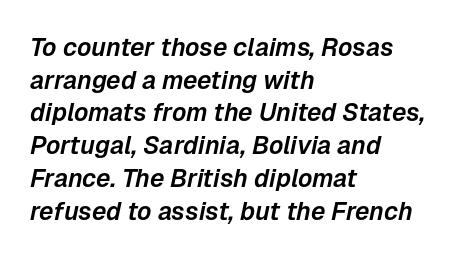
The image shows 25 px text type, italic (leaning right); set left-aligned, normal line spacing (1.31x), normal letter spacing, not underlined.
